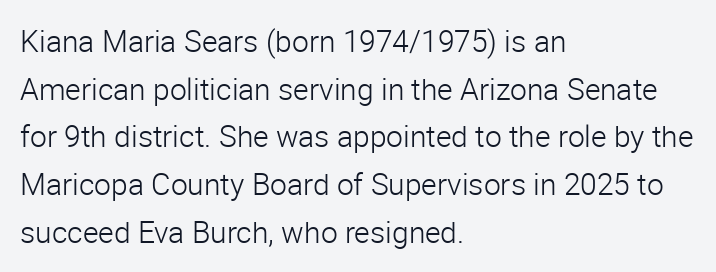
The image shows 30 px light sans-serif type, upright; set left-aligned, normal line spacing (1.59x), normal letter spacing, not underlined; low stroke contrast and a medium x-height.
